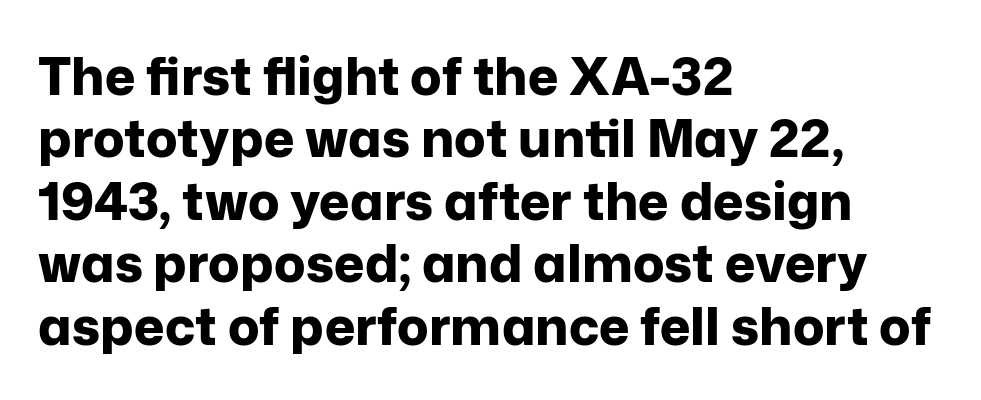
The image shows 52 px bold sans-serif type, upright; set left-aligned, line spacing 1.2x, normal letter spacing, not underlined; low stroke contrast and a medium x-height.
